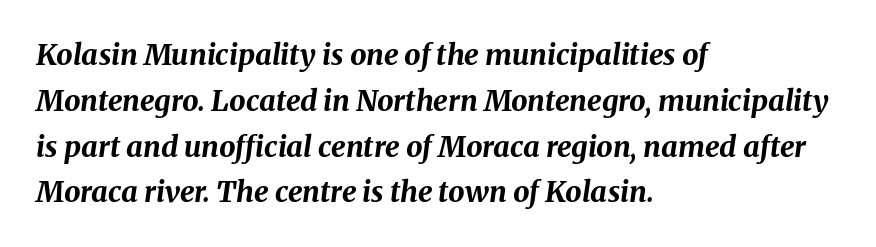
The image shows 29 px bold type, italic (leaning right); set left-aligned, normal line spacing (1.58x), normal letter spacing, not underlined; medium stroke contrast and a medium x-height.
